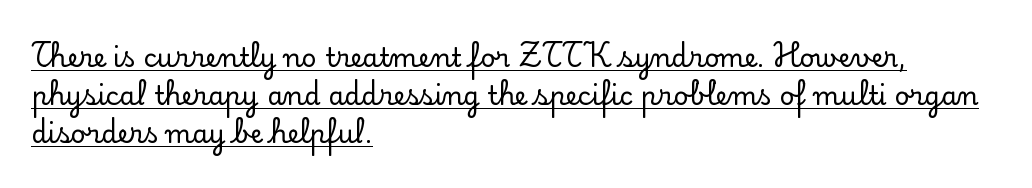
The image shows 26 px text type, upright; set left-aligned, normal line spacing (1.47x), normal letter spacing, underlined.
